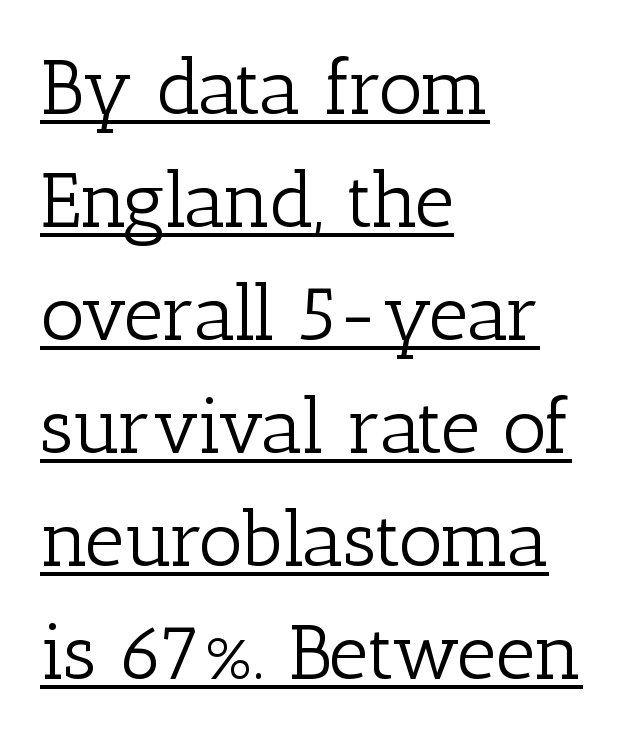
{"serif": "yes", "italic": "no", "bold": "no", "weight": "light", "width": "normal", "stroke_contrast": "low", "x_height": "medium", "monospaced": "no", "underline": "yes", "align": "left", "line_spacing": "normal", "line_spacing_ratio": 1.45, "letter_spacing": "normal", "letter_spacing_em": 0.0, "glyph_px": 78}
